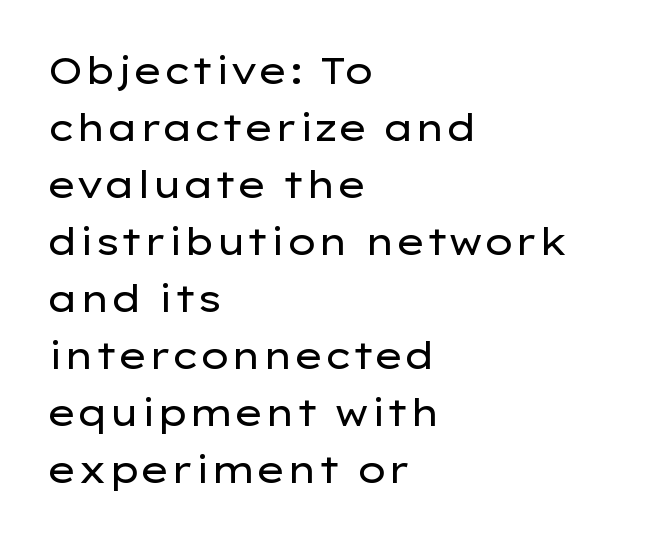
{"serif": "no", "italic": "no", "bold": "no", "weight": "regular", "width": "wide", "stroke_contrast": "low", "x_height": "medium", "monospaced": "no", "underline": "no", "align": "left", "line_spacing": "normal", "line_spacing_ratio": 1.54, "letter_spacing": "normal", "letter_spacing_em": 0.0, "glyph_px": 37}
